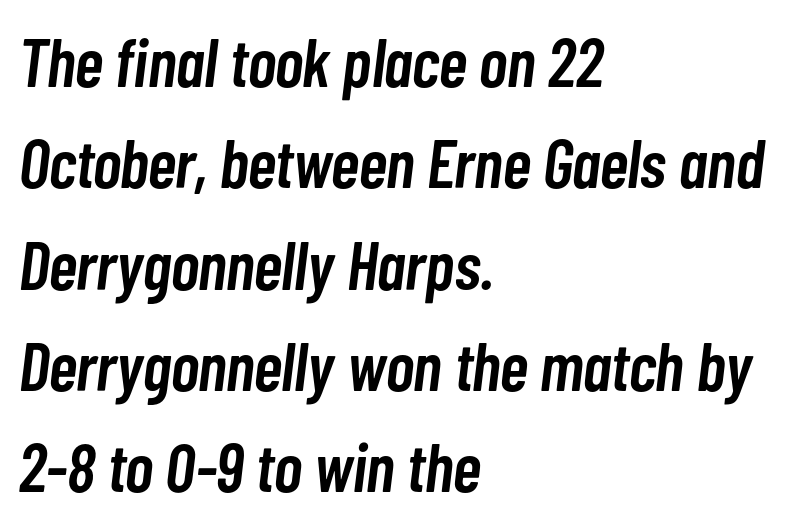
Q: Is the text bold? A: Semi-bold.
Q: Is the text italic (slanted)? A: Yes, it leans right by about 7 degrees.
Q: Is the text underlined? A: No.
Q: How is the paragraph aligned? A: Left-aligned.
Q: Is the spacing between letters normal or unusually wide? A: Normal.
Q: Is the spacing between lines tight, normal or loose? A: Normal.
Q: Width (condensed, normal, or wide)? A: Condensed.
Q: Stroke contrast? A: Low.
Q: x-height? A: Medium.
Q: Monospaced? A: No.
